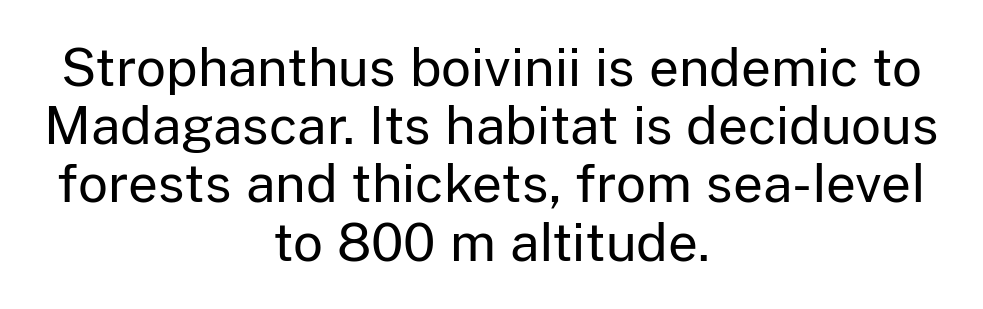
The image shows 52 px regular-weight sans-serif type, upright; set centered, tight line spacing (1.12x), normal letter spacing, not underlined; low stroke contrast and a medium x-height.
